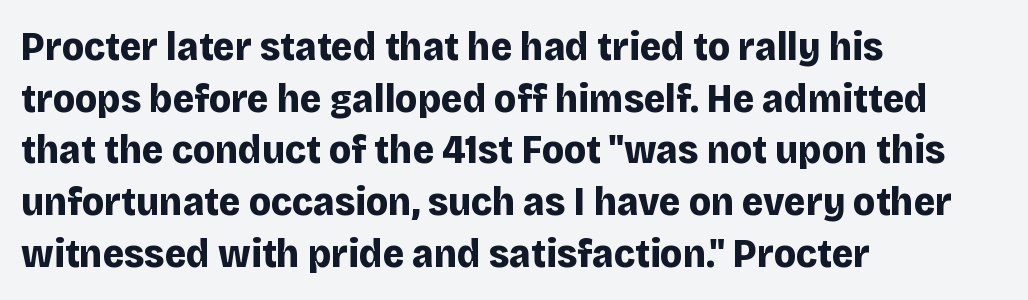
The image shows 41 px bold sans-serif type, upright; set left-aligned, normal line spacing (1.26x), normal letter spacing, not underlined; low stroke contrast and a large x-height.
